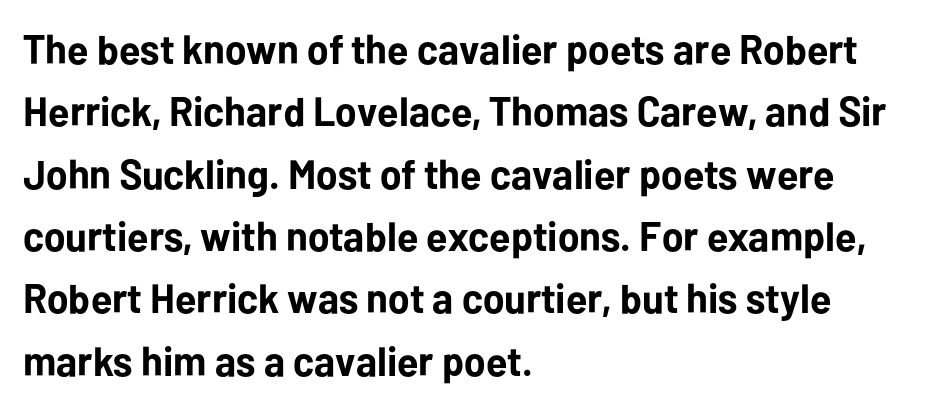
The image shows 41 px bold sans-serif type, upright; set left-aligned, normal line spacing (1.52x), normal letter spacing, not underlined; low stroke contrast and a medium x-height.
